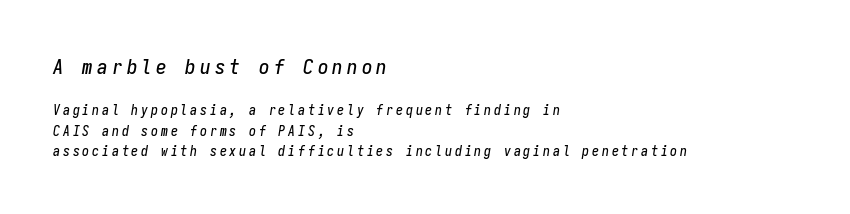
Q: Is the text italic (slanted)? A: Yes, it leans right by about 9 degrees.
Q: Is the text underlined? A: No.
Q: How is the paragraph aligned? A: Left-aligned.
Q: Is the spacing between letters normal or unusually wide? A: Unusually wide.
Q: Is the spacing between lines tight, normal or loose? A: Normal.
Q: Which block of text is set in a larger size, the first (top) or the second (bottom)? A: The first (top) one.
